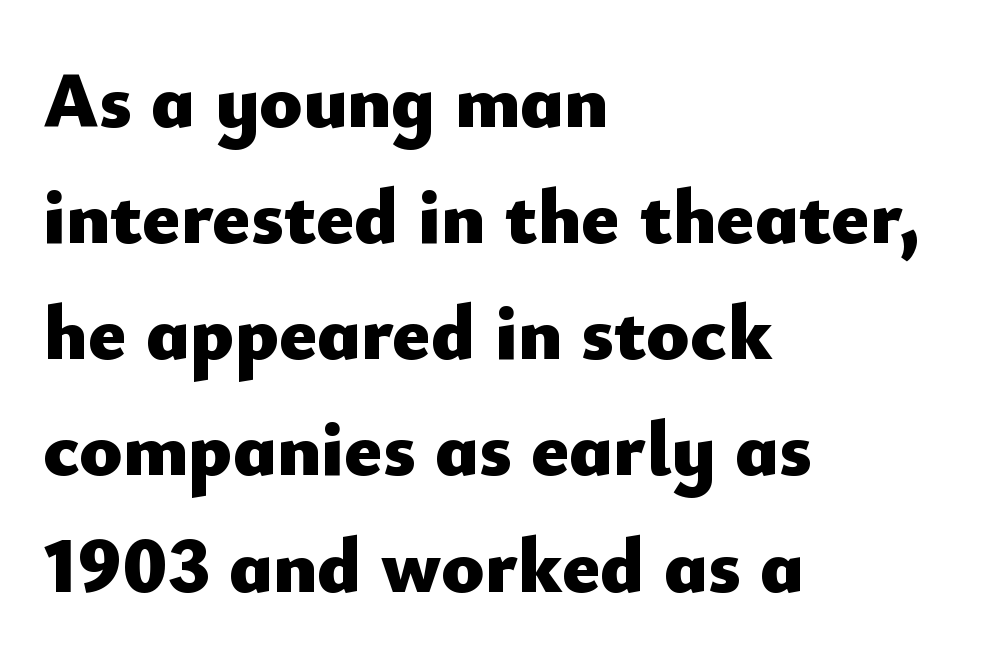
The image shows 79 px heavy sans-serif type, upright; set left-aligned, normal line spacing (1.47x), normal letter spacing, not underlined; low stroke contrast and a small x-height.
